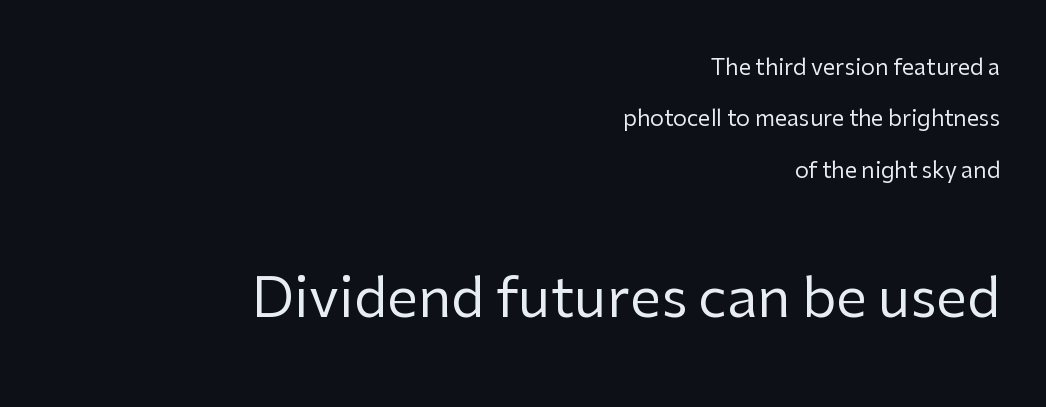
The strokes carry an ordinary text weight at most. Words float on clear page, feet unadorned. Here the second block reads like a headline and the first like body copy. What stands out about the letter spacing? Nothing — it is the standard amount. Character widths vary here, with narrow letters taking less room than wide ones.
